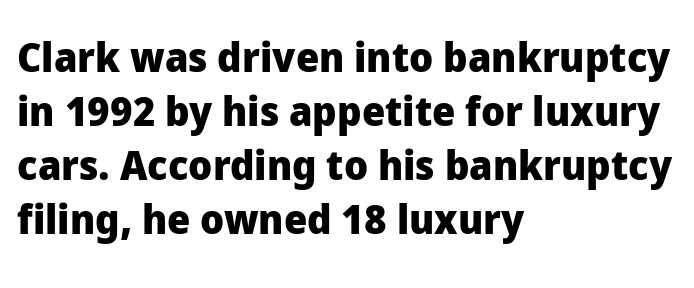
The image shows 41 px heavy sans-serif type, upright; set left-aligned, normal line spacing (1.32x), normal letter spacing, not underlined; low stroke contrast and a medium x-height.
